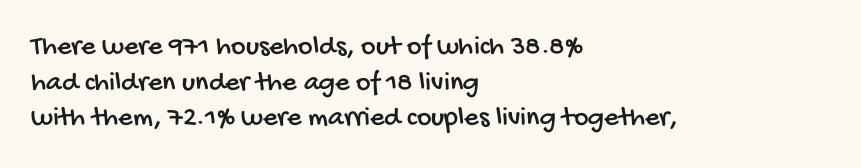
Q: Is the typeface a serif or a sans-serif typeface? A: Sans-serif.
Q: Is the text underlined? A: No.
Q: How is the paragraph aligned? A: Left-aligned.
Q: Is the spacing between letters normal or unusually wide? A: Normal.
Q: Is the spacing between lines tight, normal or loose? A: Normal.
Q: Width (condensed, normal, or wide)? A: Condensed.
Q: Stroke contrast? A: Low.
Q: x-height? A: Large.
Q: Monospaced? A: No.
